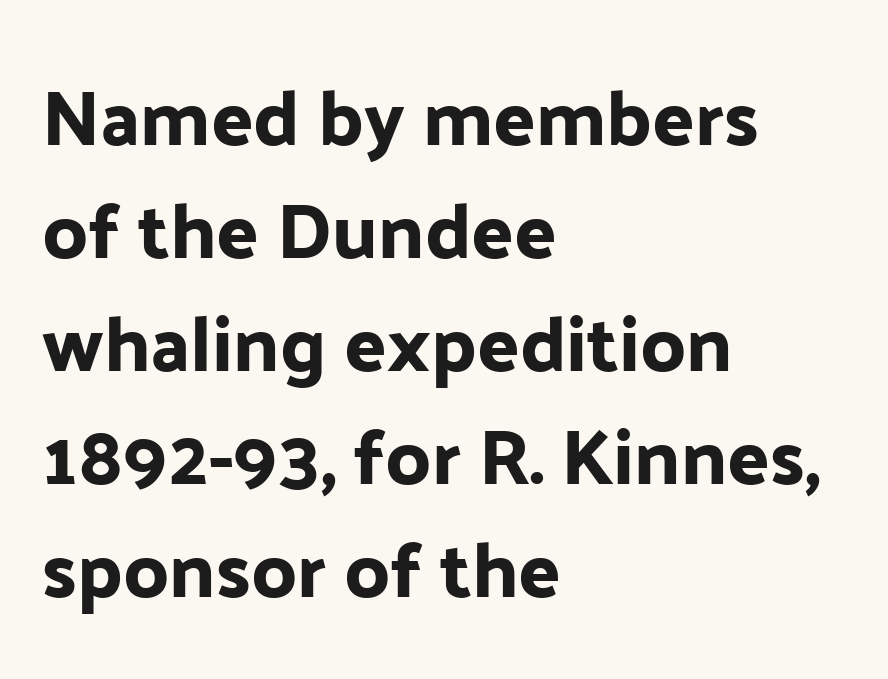
Students, note that the glyphs here touch the page at normal intervals. The space between consecutive lines is moderate. Posture: upright roman. Varying glyph widths throughout — classic text-font behaviour. The passage is arranged the way most books set body copy — flush left.
